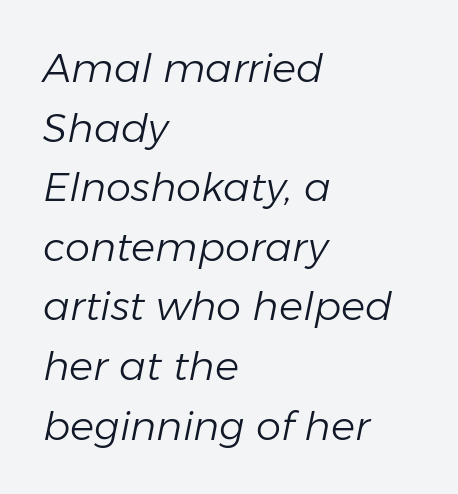
The passage shown is typed in a proportional face where columns would drift. Notice how the stems are inclined rather than vertical — that's the hallmark of italics. Glance below the letters and you will spot only blank space. Interline gaps are of average width in this sample. Default kerning and tracking; the words read as compact shapes. The text block is weighted toward the left margin, trailing off unevenly rightward.
